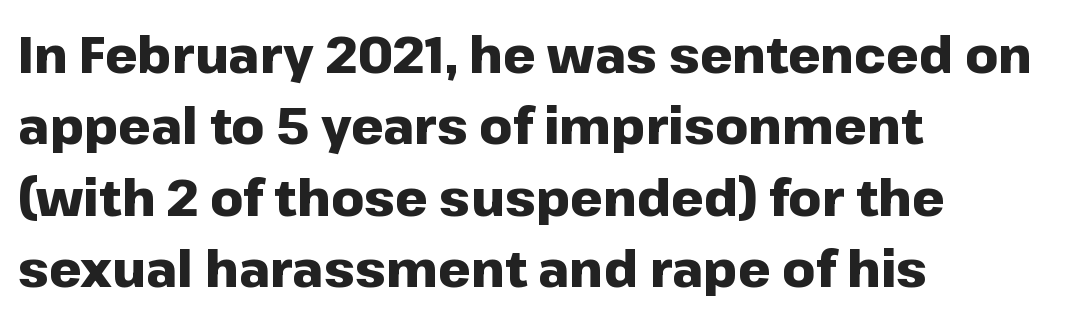
{"serif": "no", "italic": "no", "bold": "yes", "weight": "heavy", "width": "normal", "stroke_contrast": "low", "x_height": "medium", "monospaced": "no", "underline": "no", "align": "left", "line_spacing": "normal", "line_spacing_ratio": 1.4, "letter_spacing": "normal", "letter_spacing_em": 0.0, "glyph_px": 51}
